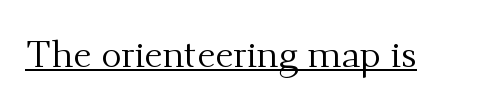
The image shows 38 px regular-weight serif type, upright; set normal letter spacing, underlined; medium stroke contrast and a small x-height.
